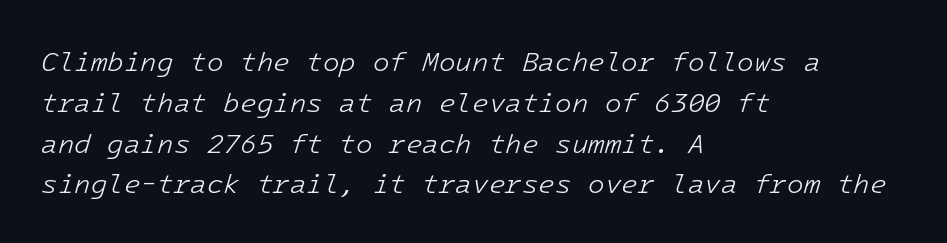
Any mark beneath the type? The region is blank. Glyph-to-glyph distance matches everyday printed text. The leading is moderate, giving the passage an even texture. This is not heavy type; no bold has been used. Yep, that's italic — everything's leaning. Teacher's note: observe the even left margin — that is flush-left alignment.
